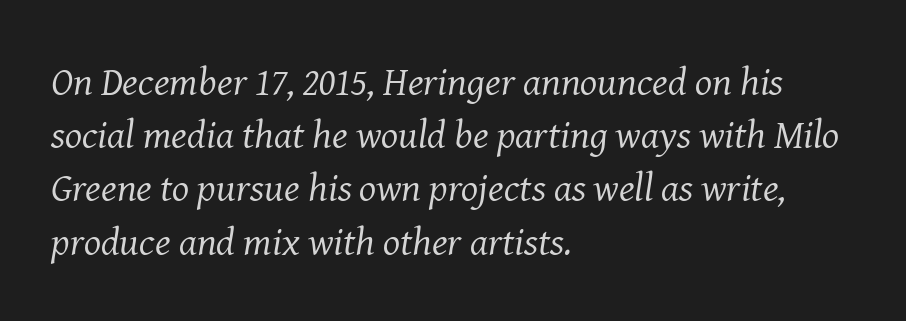
{"serif": "yes", "italic": "yes", "lean": "right", "slant_degrees": 8, "bold": "no", "weight": "regular", "width": "normal", "stroke_contrast": "medium", "x_height": "medium", "monospaced": "no", "underline": "no", "align": "left", "line_spacing": "normal", "line_spacing_ratio": 1.33, "letter_spacing": "normal", "letter_spacing_em": 0.0, "glyph_px": 40}
